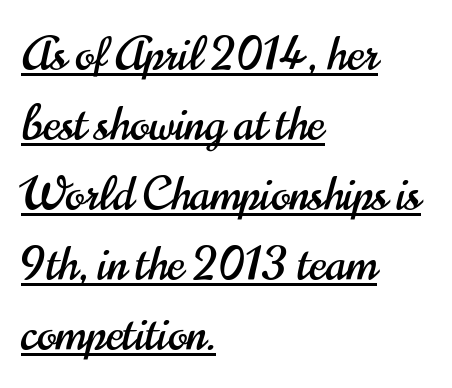
{"serif": "no", "width": "condensed", "stroke_contrast": "high", "x_height": "small", "monospaced": "no", "underline": "yes", "align": "left", "line_spacing": "normal", "line_spacing_ratio": 1.52, "letter_spacing": "normal", "letter_spacing_em": 0.0, "glyph_px": 46}
